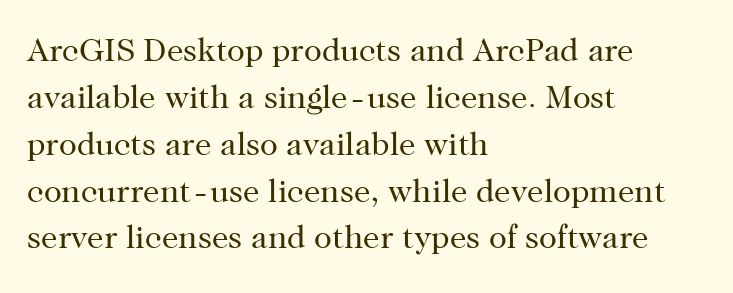
The image shows 33 px regular-weight serif type, upright; set left-aligned, normal line spacing (1.42x), normal letter spacing, not underlined; high stroke contrast and a medium x-height.
